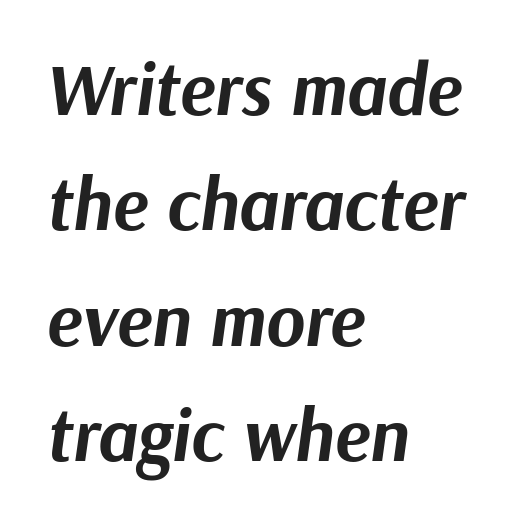
The image shows 74 px bold type, italic (leaning right); set left-aligned, normal line spacing (1.56x), normal letter spacing, not underlined; medium stroke contrast and a medium x-height.
